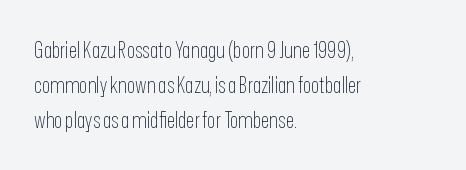
All the whitespace from short lines collects on the right. No extra tracking has been applied to these lines. Characters remain perfectly vertical along every line. The space beneath each line is pristine and unruled. Vertical stems look standard width or narrower in stroke.
